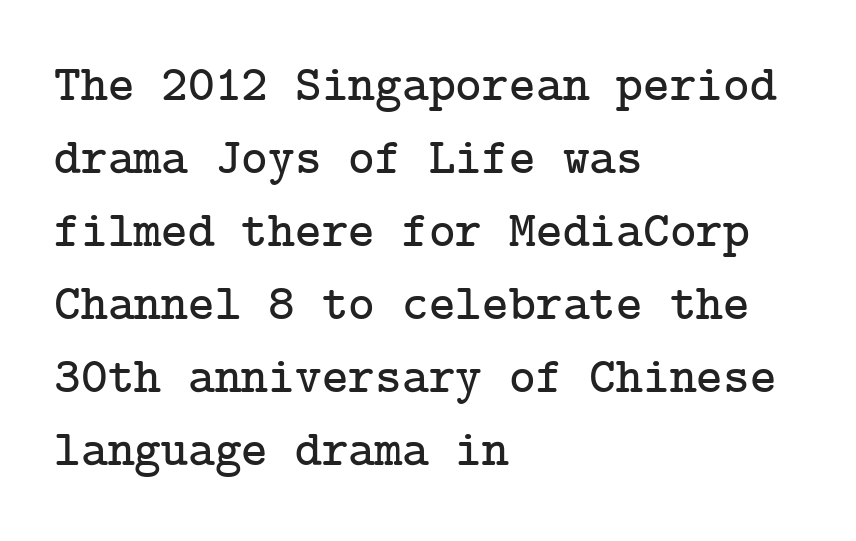
Compared with typical paragraphs, the rows here are spaced about the same. Serifs: yes, visible at the terminals of the letterforms. Students, note that the glyphs here touch the page at normal intervals. The passage is arranged the way most books set body copy — flush left. Every character sits straight up, as roman type does. The specimen omits any rule beneath the text block's lines.
